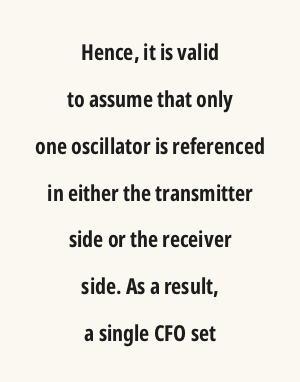
{"italic": "no", "bold": "yes", "underline": "no", "align": "center", "line_spacing": "loose", "line_spacing_ratio": 2.13, "letter_spacing": "normal", "letter_spacing_em": 0.0, "glyph_px": 22}
